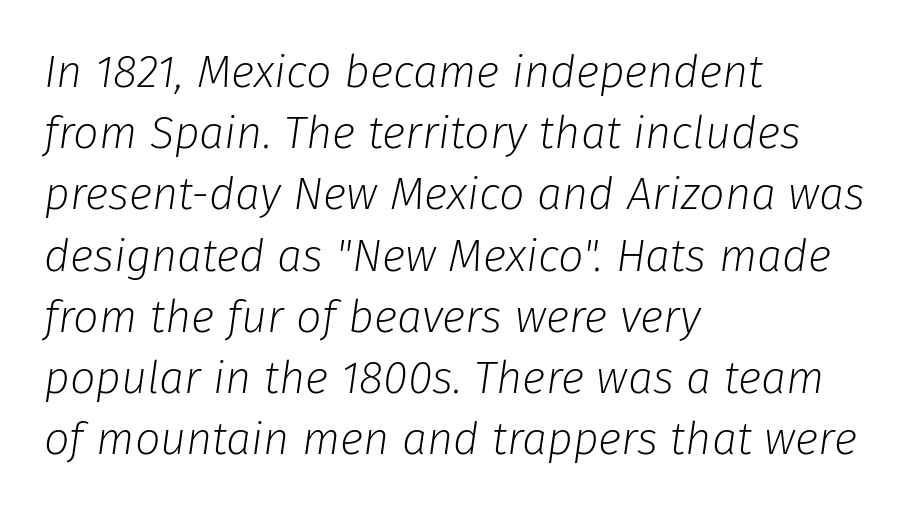
Plain, unruled lines of type. Each new line begins a customary step beneath the previous one. Alignment: flush left. Heaviness? Minimal to ordinary, like unemphasized prose.
